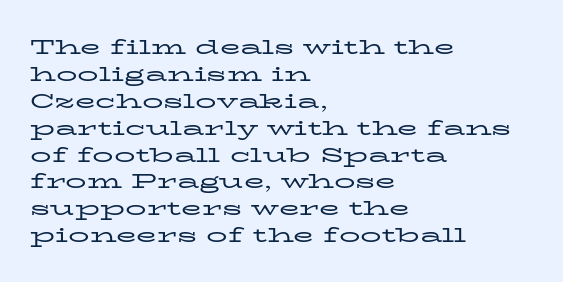
These lines keep a tight, regular rhythm from letter to letter. The rows are spaced the way most documents space them. Nothing heavy about these letters — not bold at all. A roman cut, with each character standing at attention. Check under the words: just untouched page. All the whitespace from short lines collects on the right.
